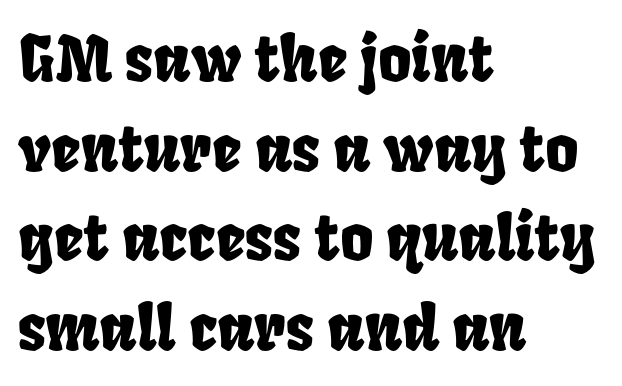
Line starts are locked; line ends wander. Regular leading. Is the letter spacing exaggerated? No — it looks like the ordinary default. Quick note: underline off.
